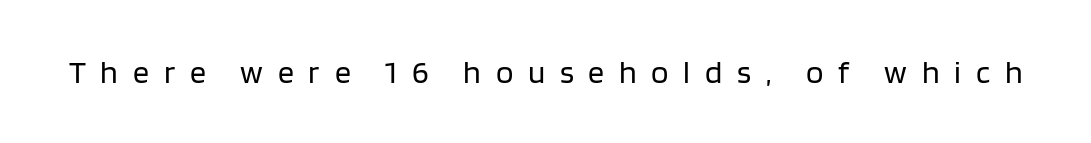
{"serif": "no", "italic": "no", "bold": "no", "weight": "regular", "width": "normal", "stroke_contrast": "low", "x_height": "large", "monospaced": "no", "underline": "no", "letter_spacing": "wide", "letter_spacing_em": 0.46, "glyph_px": 32}
